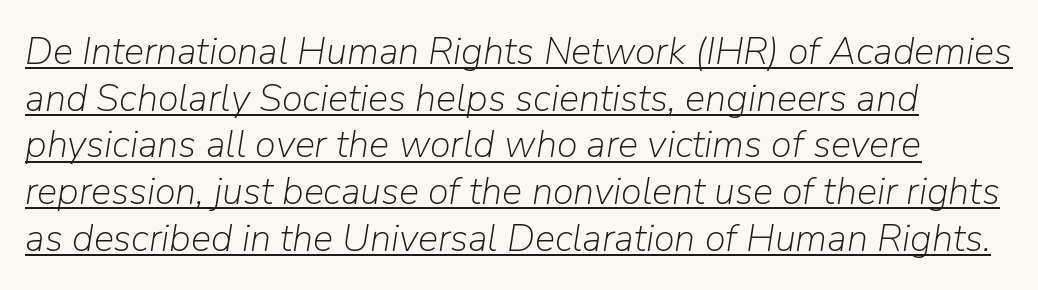
The image shows 38 px light type, italic (leaning right); set line spacing 1.23x, normal letter spacing, underlined; low stroke contrast and a medium x-height.
